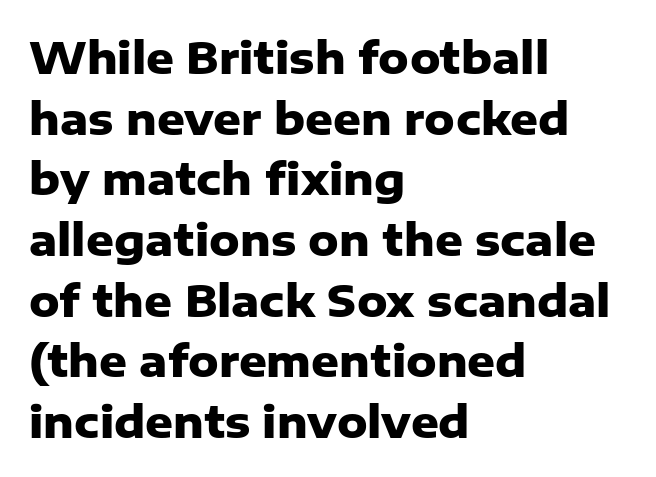
{"serif": "no", "italic": "no", "bold": "yes", "weight": "heavy", "width": "normal", "stroke_contrast": "low", "x_height": "medium", "monospaced": "no", "underline": "no", "align": "left", "line_spacing": "normal", "line_spacing_ratio": 1.41, "letter_spacing": "normal", "letter_spacing_em": 0.0, "glyph_px": 43}
